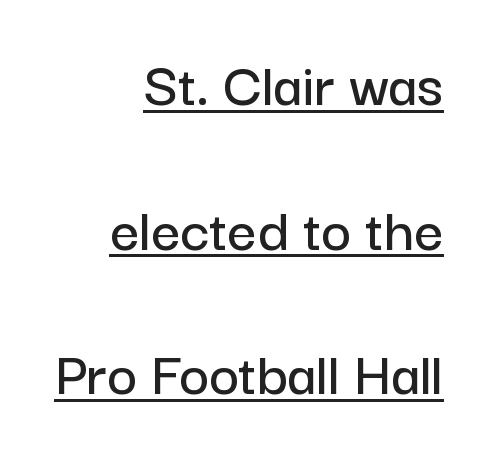
Q: Is the text italic (slanted)? A: No, it is upright.
Q: Is the typeface a serif or a sans-serif typeface? A: Sans-serif.
Q: Is the text underlined? A: Yes.
Q: How is the paragraph aligned? A: Right-aligned.
Q: Is the spacing between letters normal or unusually wide? A: Normal.
Q: Is the spacing between lines tight, normal or loose? A: Loose.
Q: Width (condensed, normal, or wide)? A: Normal.
Q: Stroke contrast? A: Low.
Q: x-height? A: Medium.
Q: Monospaced? A: No.
